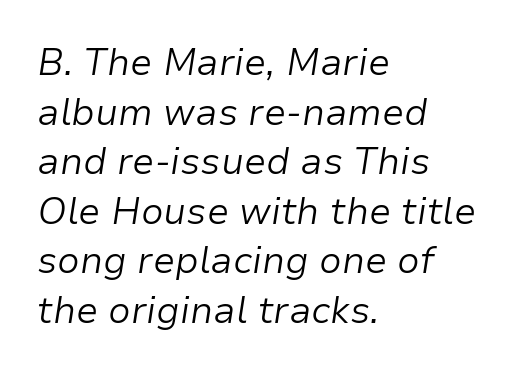
There is no visible air inserted between adjacent glyphs. Is this a fixed-width face? No — the glyphs have proportional, varying widths. The vertical gap from one line to the next is medium. Has an underline been added? It has not.
